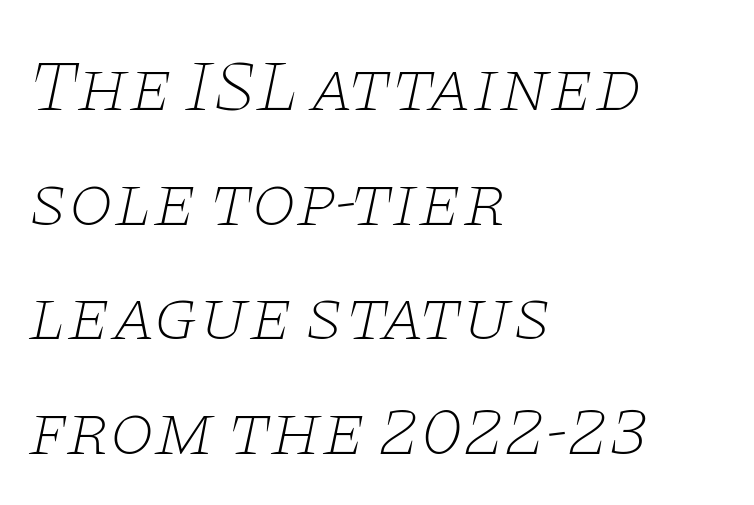
Q: Is the text bold? A: No.
Q: Is the text italic (slanted)? A: Yes, it leans right by about 11 degrees.
Q: Is the typeface a serif or a sans-serif typeface? A: Serif.
Q: Is the text underlined? A: No.
Q: How is the paragraph aligned? A: Left-aligned.
Q: Is the spacing between letters normal or unusually wide? A: Normal.
Q: Is the spacing between lines tight, normal or loose? A: Normal.
Q: Width (condensed, normal, or wide)? A: Wide.
Q: Stroke contrast? A: Low.
Q: x-height? A: Large.
Q: Monospaced? A: No.
